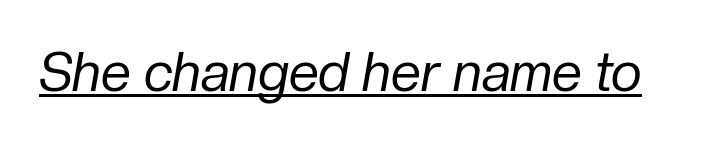
{"italic": "yes", "lean": "right", "slant_degrees": 10, "bold": "no", "weight": "regular", "width": "normal", "stroke_contrast": "low", "x_height": "medium", "monospaced": "no", "underline": "yes", "letter_spacing": "normal", "letter_spacing_em": 0.0, "glyph_px": 54}
